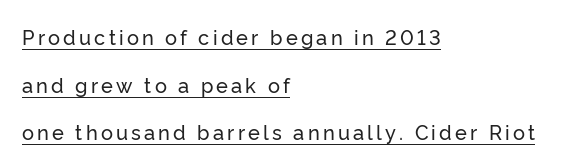
Beneath each row of characters lies a ruled line. If you drew a line through each stem, it would be perfectly vertical. Alignment: flush left. Reading down the column, the eye jumps a long way to each next line.
